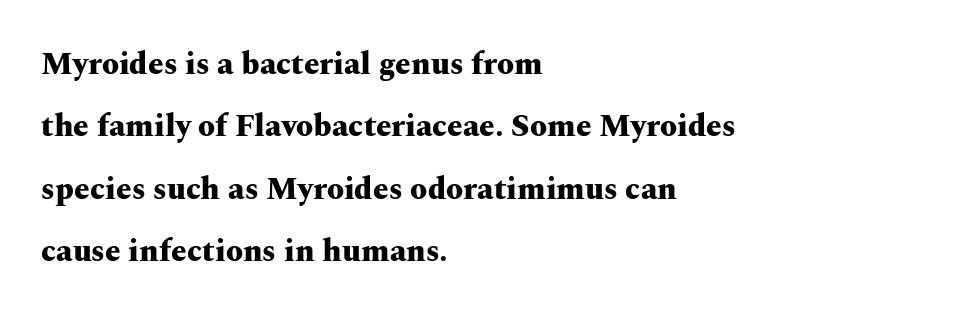
The image shows 31 px heavy, wide serif type, upright; set left-aligned, loose line spacing (2.01x), normal letter spacing, not underlined; medium stroke contrast and a medium x-height.
